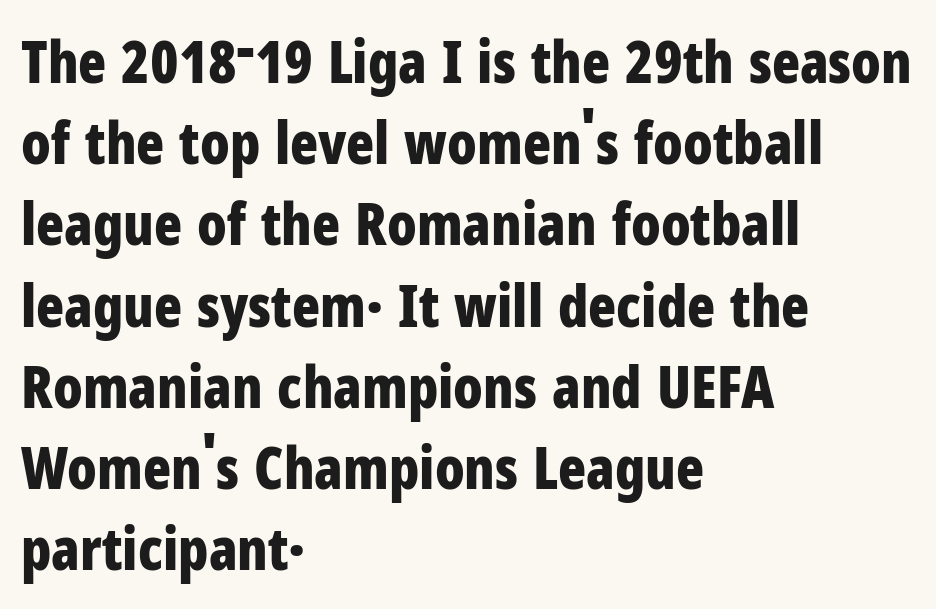
The image shows 58 px bold, condensed sans-serif type, upright; set left-aligned, normal line spacing (1.4x), normal letter spacing, not underlined; low stroke contrast and a medium x-height.
